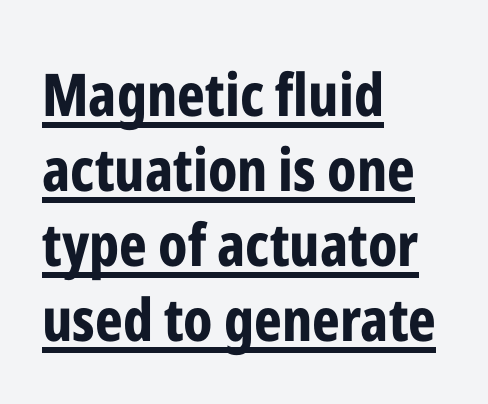
Q: Is the text bold? A: Yes.
Q: Is the text italic (slanted)? A: No, it is upright.
Q: Is the typeface a serif or a sans-serif typeface? A: Sans-serif.
Q: Is the text underlined? A: Yes.
Q: How is the paragraph aligned? A: Left-aligned.
Q: Is the spacing between letters normal or unusually wide? A: Normal.
Q: Is the spacing between lines tight, normal or loose? A: Normal.
Q: Width (condensed, normal, or wide)? A: Condensed.
Q: Stroke contrast? A: Low.
Q: x-height? A: Medium.
Q: Monospaced? A: No.
